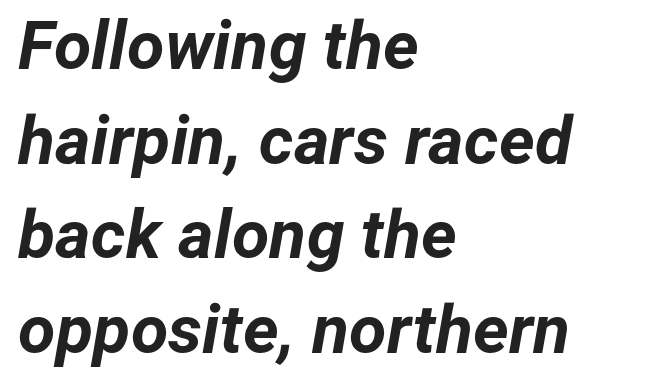
Nothing unusual about the tracking: characters are spaced as the font intends. Italic? Definitely — the glyphs are oblique. A typesetter would call this leading conventional body-copy spacing. These lines are rendered in a variable-pitch font.
